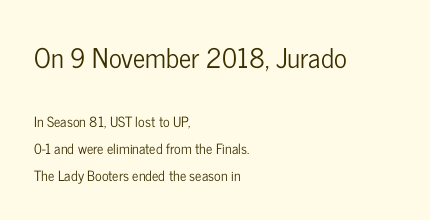
The image shows 27 px text type, upright; set left-aligned, loose line spacing (1.96x), normal letter spacing, not underlined; the first (top) block is 1.93x larger.
